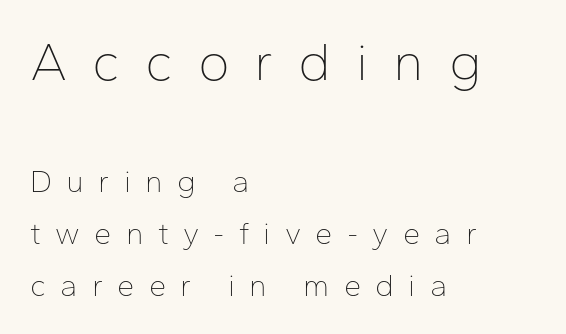
{"serif": "no", "italic": "no", "bold": "no", "weight": "thin", "width": "normal", "stroke_contrast": "low", "x_height": "medium", "monospaced": "no", "underline": "no", "align": "left", "line_spacing": "normal", "line_spacing_ratio": 1.67, "letter_spacing": "wide", "letter_spacing_em": 0.46, "larger_block": "first", "size_ratio": 1.74, "glyph_px": 54}
